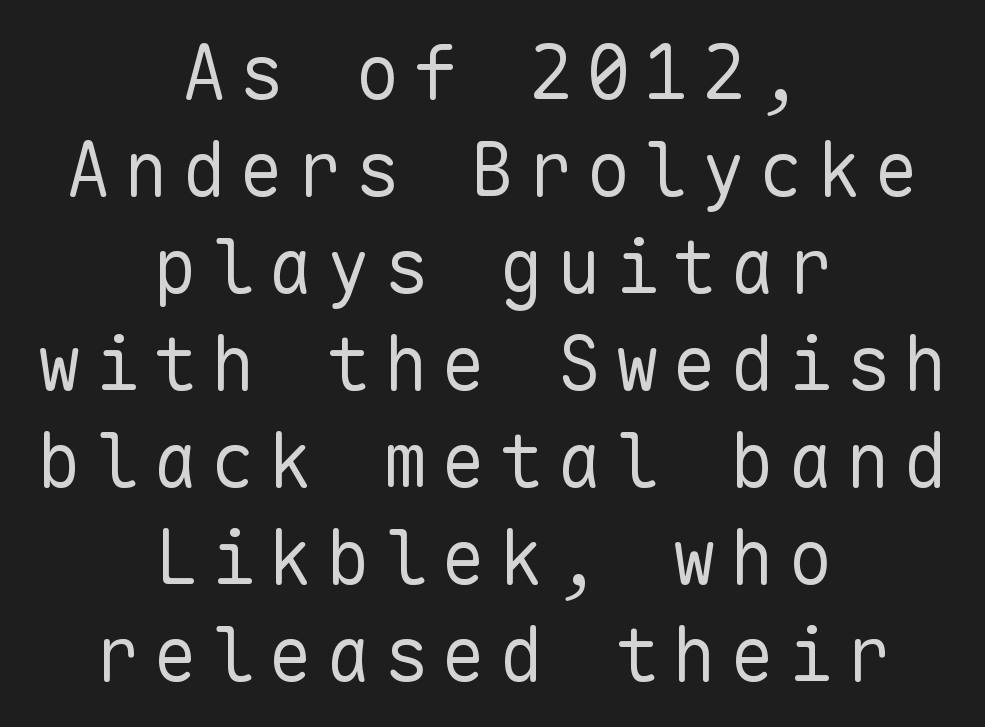
This is the regular roman posture of the typeface. A quiet, ordinary-to-light weight characterises the typeface. Horizontal bands of white between lines are of average thickness. The text was rendered using a sans face with plain stroke endings. Quick note: underline off. The paragraph shown floats in the horizontal middle.
